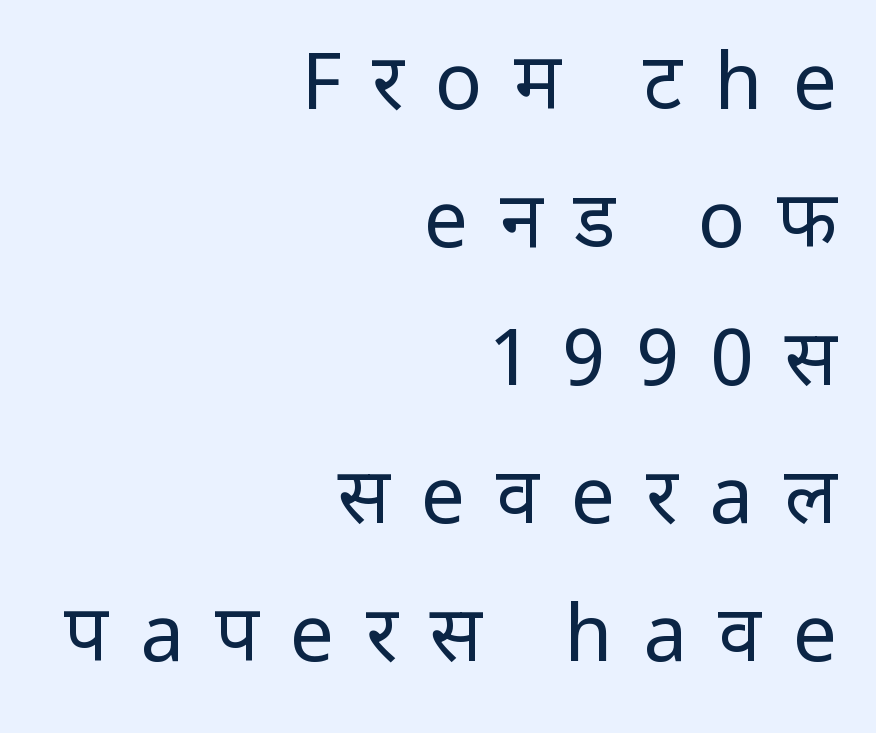
Q: Is the text bold? A: No.
Q: Is the text italic (slanted)? A: No, it is upright.
Q: Is the typeface a serif or a sans-serif typeface? A: Sans-serif.
Q: Is the text underlined? A: No.
Q: How is the paragraph aligned? A: Right-aligned.
Q: Is the spacing between letters normal or unusually wide? A: Unusually wide.
Q: Width (condensed, normal, or wide)? A: Normal.
Q: Stroke contrast? A: Low.
Q: x-height? A: Medium.
Q: Monospaced? A: No.
